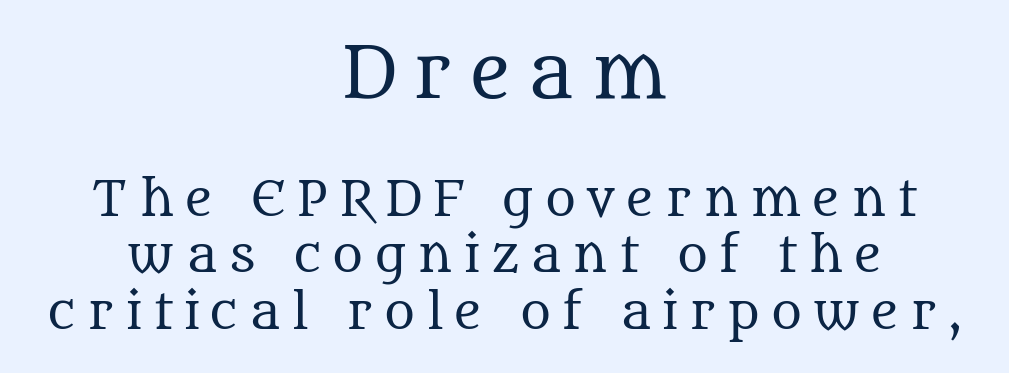
Is the type heavy? It reads as light-to-regular instead. This rendering uses center alignment, leaving both contours irregular but symmetric. The font's upright variant was chosen for this text. Descender tails drop into unmarked territory.
